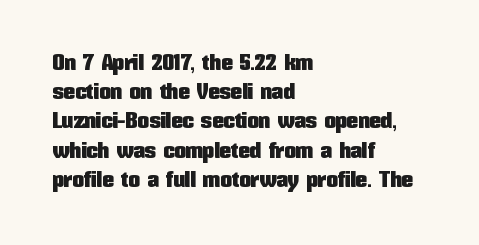
{"italic": "no", "underline": "no", "align": "left", "line_spacing": "normal", "line_spacing_ratio": 1.27, "letter_spacing": "normal", "letter_spacing_em": 0.0, "glyph_px": 23}
